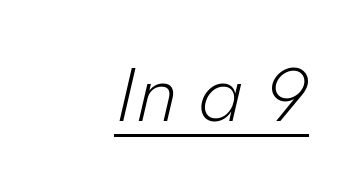
Q: Is the text bold? A: No.
Q: Is the text italic (slanted)? A: Yes, it leans right by about 13 degrees.
Q: Is the text underlined? A: Yes.
Q: Is the spacing between letters normal or unusually wide? A: Normal.
Q: Width (condensed, normal, or wide)? A: Normal.
Q: Stroke contrast? A: Low.
Q: x-height? A: Medium.
Q: Monospaced? A: No.
